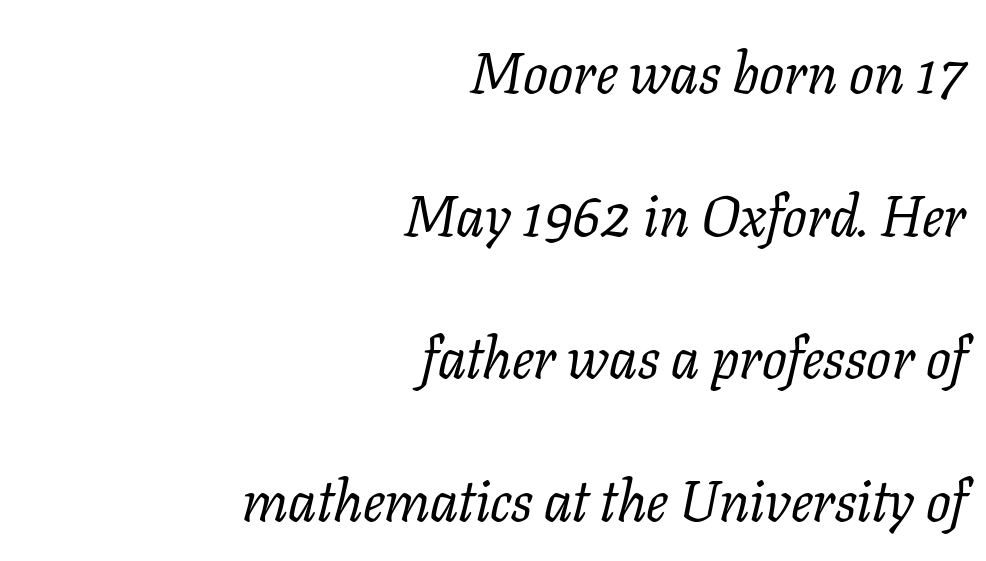
{"serif": "yes", "italic": "yes", "lean": "right", "slant_degrees": 11, "bold": "no", "weight": "regular", "width": "normal", "stroke_contrast": "low", "x_height": "medium", "monospaced": "no", "underline": "no", "align": "right", "line_spacing": "loose", "line_spacing_ratio": 2.46, "letter_spacing": "normal", "letter_spacing_em": 0.0, "glyph_px": 58}
